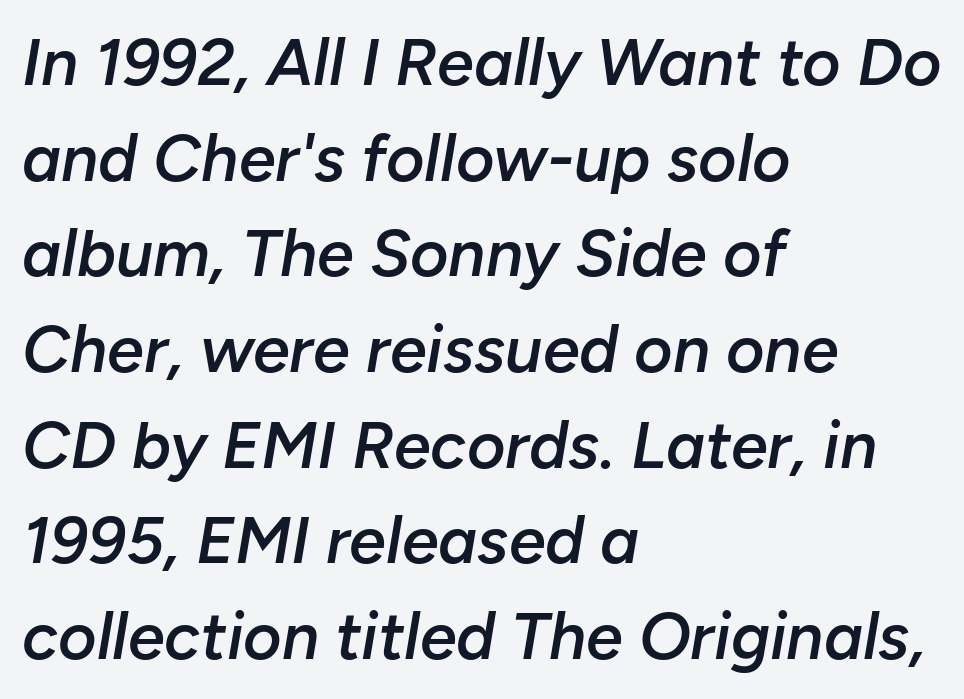
The image shows 66 px semibold type, italic (leaning right); set left-aligned, normal line spacing (1.45x), normal letter spacing, not underlined; low stroke contrast and a medium x-height.
